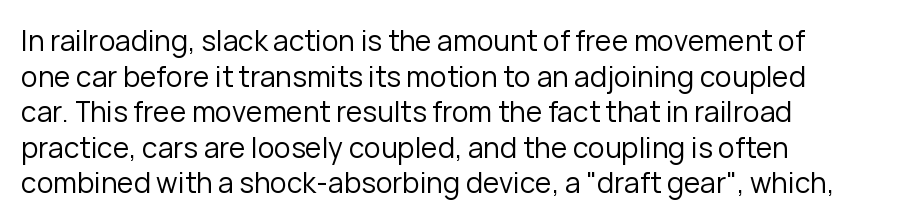
If you drew a ruler down the left edge, every line would touch it. The glyphs in this specimen are sans serif. Every character sits straight up, as roman type does. The gap between lines stays unmarked. Between one letter and the next there's only the usual sliver of space. Is this a fixed-width face? No — the glyphs have proportional, varying widths.
